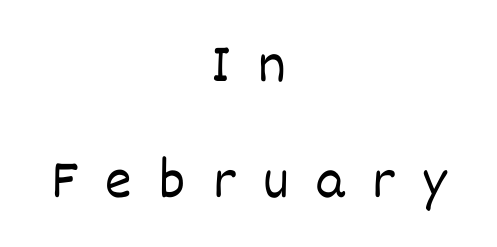
Q: Is the text bold? A: No.
Q: Is the text italic (slanted)? A: No, it is upright.
Q: Is the text underlined? A: No.
Q: How is the paragraph aligned? A: Centered.
Q: Is the spacing between letters normal or unusually wide? A: Unusually wide.
Q: Is the spacing between lines tight, normal or loose? A: Loose.
Q: Width (condensed, normal, or wide)? A: Normal.
Q: Stroke contrast? A: Low.
Q: x-height? A: Large.
Q: Monospaced? A: No.
